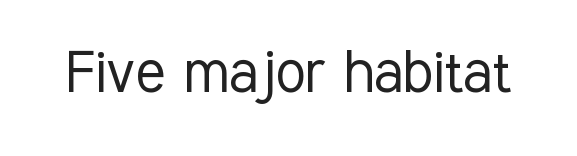
Q: Is the text bold? A: No.
Q: Is the text italic (slanted)? A: No, it is upright.
Q: Is the typeface a serif or a sans-serif typeface? A: Sans-serif.
Q: Is the text underlined? A: No.
Q: Is the spacing between letters normal or unusually wide? A: Normal.
Q: Width (condensed, normal, or wide)? A: Condensed.
Q: Stroke contrast? A: Low.
Q: x-height? A: Medium.
Q: Monospaced? A: No.
